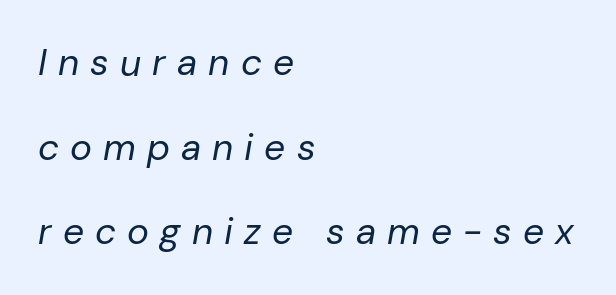
{"italic": "yes", "lean": "right", "slant_degrees": 10, "bold": "no", "weight": "regular", "width": "normal", "stroke_contrast": "low", "x_height": "medium", "monospaced": "no", "underline": "no", "align": "left", "line_spacing": "loose", "line_spacing_ratio": 2.29, "letter_spacing": "wide", "letter_spacing_em": 0.3, "glyph_px": 37}
